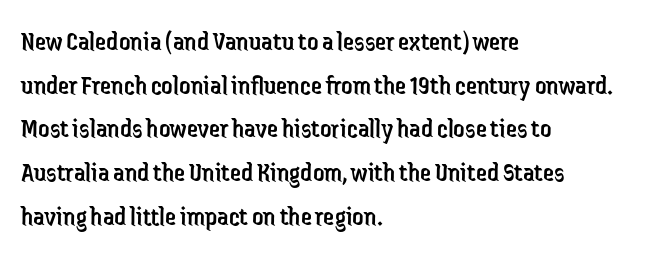
Q: Is the text bold? A: No.
Q: Is the text italic (slanted)? A: No, it is upright.
Q: Is the typeface a serif or a sans-serif typeface? A: Sans-serif.
Q: Is the text underlined? A: No.
Q: How is the paragraph aligned? A: Left-aligned.
Q: Is the spacing between letters normal or unusually wide? A: Normal.
Q: Is the spacing between lines tight, normal or loose? A: Normal.
Q: Width (condensed, normal, or wide)? A: Condensed.
Q: Stroke contrast? A: Low.
Q: x-height? A: Medium.
Q: Monospaced? A: No.
